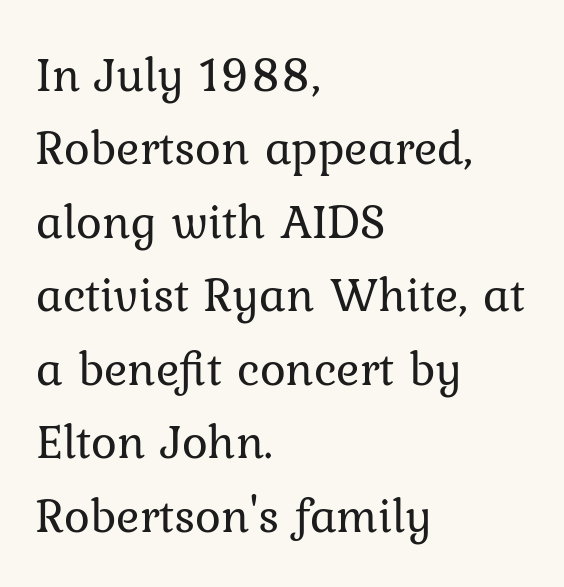
{"italic": "no", "bold": "no", "weight": "regular", "width": "normal", "stroke_contrast": "low", "x_height": "medium", "monospaced": "no", "underline": "no", "align": "left", "line_spacing": "normal", "line_spacing_ratio": 1.5, "letter_spacing": "normal", "letter_spacing_em": 0.0, "glyph_px": 49}
